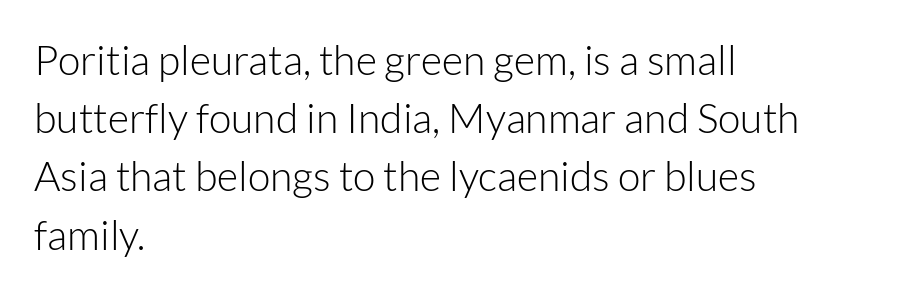
Q: Is the text bold? A: No.
Q: Is the text italic (slanted)? A: No, it is upright.
Q: Is the typeface a serif or a sans-serif typeface? A: Sans-serif.
Q: Is the text underlined? A: No.
Q: How is the paragraph aligned? A: Left-aligned.
Q: Is the spacing between letters normal or unusually wide? A: Normal.
Q: Is the spacing between lines tight, normal or loose? A: Normal.
Q: Width (condensed, normal, or wide)? A: Normal.
Q: Stroke contrast? A: Low.
Q: x-height? A: Medium.
Q: Monospaced? A: No.
